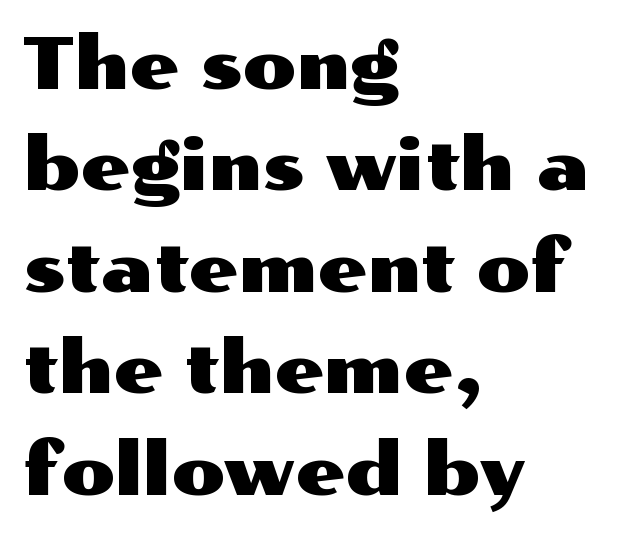
Q: Is the text italic (slanted)? A: No, it is upright.
Q: Is the typeface a serif or a sans-serif typeface? A: Sans-serif.
Q: Is the text underlined? A: No.
Q: How is the paragraph aligned? A: Left-aligned.
Q: Is the spacing between letters normal or unusually wide? A: Normal.
Q: Is the spacing between lines tight, normal or loose? A: Normal.
Q: Width (condensed, normal, or wide)? A: Wide.
Q: Stroke contrast? A: Medium.
Q: x-height? A: Medium.
Q: Monospaced? A: No.
